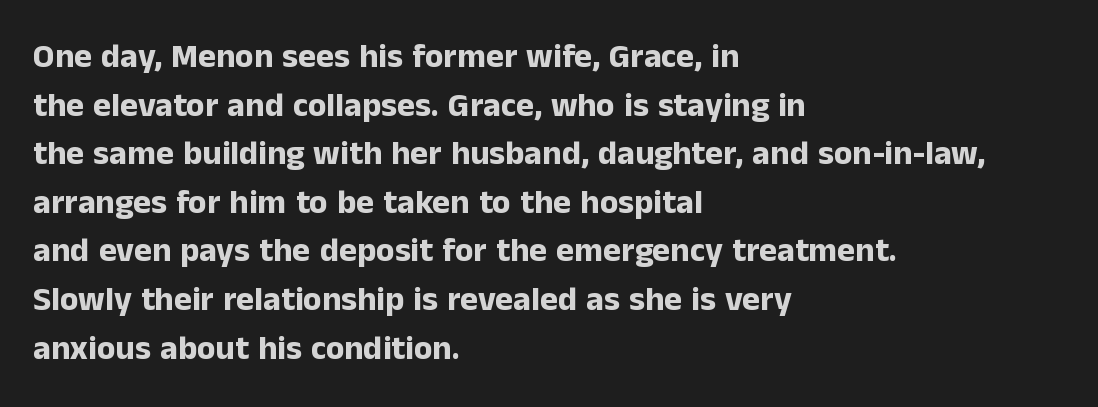
A typesetter would call this proportional, since set widths differ per character. In terms of letterspacing, this is plain default setting. What's the leading like? Ordinary, nothing unusual. Compared with a centered layout, this one pins lines to the left instead. The words here are not underlined. In terms of weight, the rendering is a true, heavy bold.
